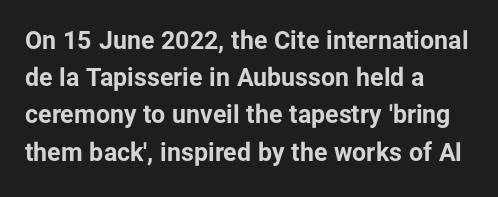
Q: Is the text bold? A: Yes.
Q: Is the text italic (slanted)? A: No, it is upright.
Q: Is the text underlined? A: No.
Q: How is the paragraph aligned? A: Left-aligned.
Q: Is the spacing between letters normal or unusually wide? A: Normal.
Q: Is the spacing between lines tight, normal or loose? A: Normal.
